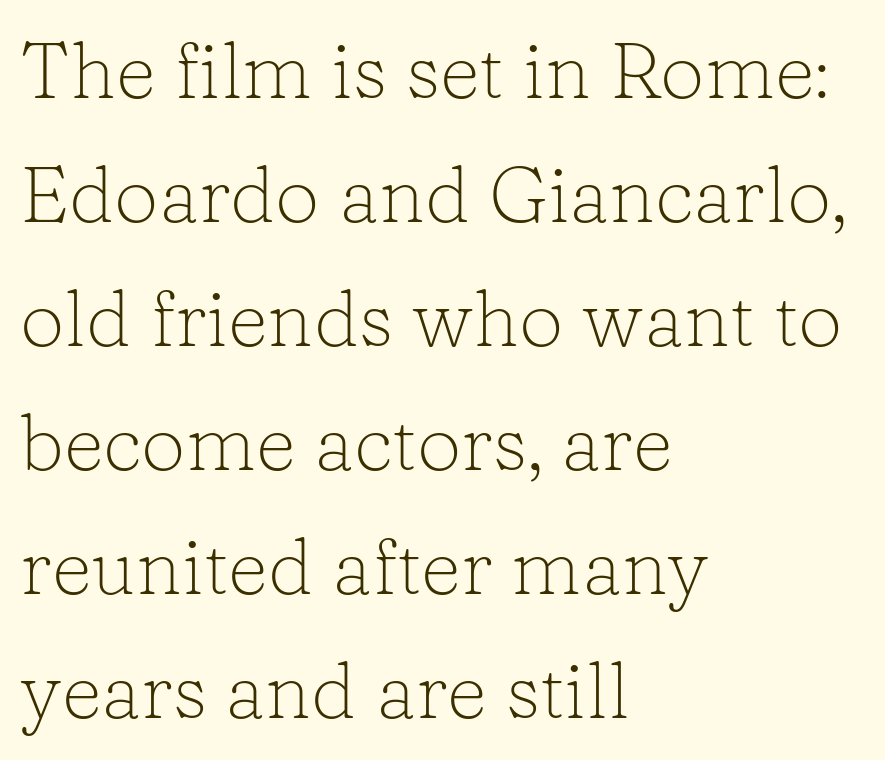
The paragraph has a hard left edge and a soft right edge. The designer went with a serif here, giving each stem small feet. Stem width sits at or under what a default text font uses. Characters remain perfectly vertical along every line.
